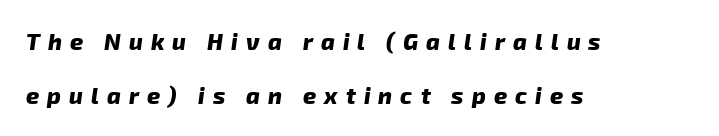
Q: Is the text bold? A: Yes.
Q: Is the text underlined? A: No.
Q: How is the paragraph aligned? A: Left-aligned.
Q: Is the spacing between letters normal or unusually wide? A: Unusually wide.
Q: Is the spacing between lines tight, normal or loose? A: Loose.
